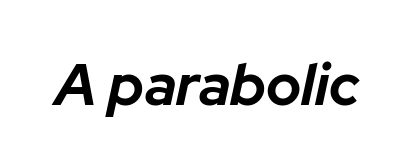
You can tell it's italic because the verticals aren't actually vertical. Glance below the letters and you will spot only blank space. Look at the stroke-to-counter ratio: heavy, a bold. Nothing unusual about the tracking: characters are spaced as the font intends. The rendering uses natural spacing where letterforms have individual widths.
